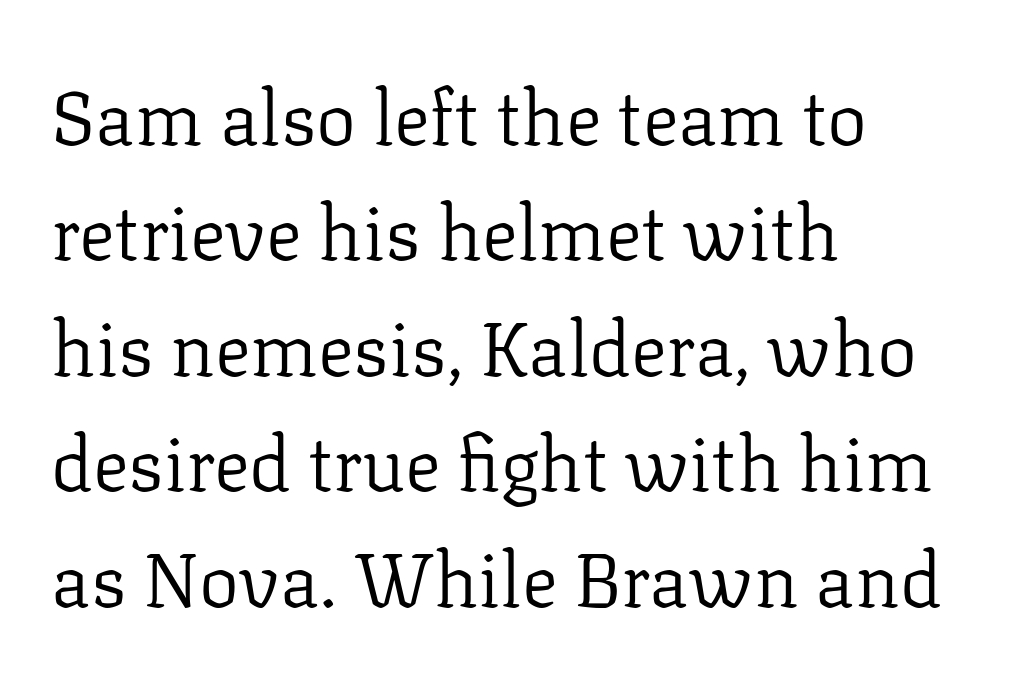
Unlike a clean sans, this face finishes its strokes with serifs. Lines of text with bare space underneath. Characters follow at the spacing the type designer built in. Stroke mass is kept to a normal reading level or below.
